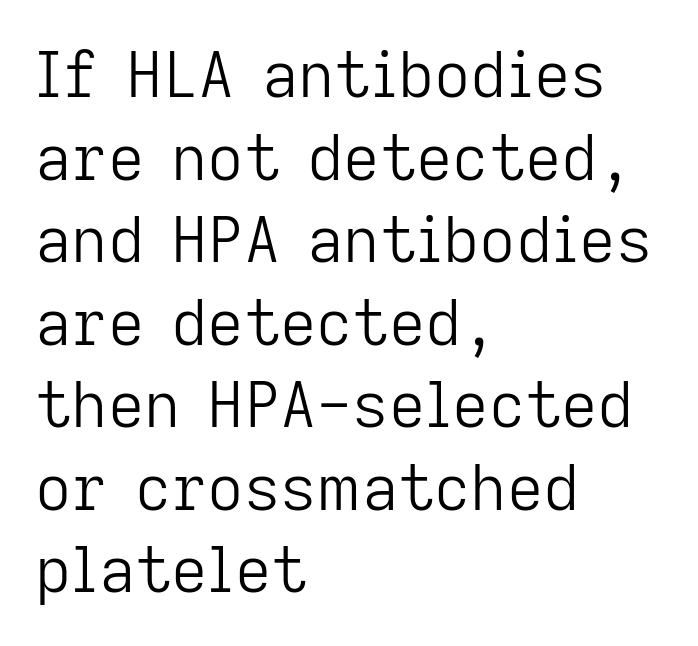
Q: Is the text bold? A: No.
Q: Is the text italic (slanted)? A: No, it is upright.
Q: Is the typeface a serif or a sans-serif typeface? A: Sans-serif.
Q: Is the text underlined? A: No.
Q: How is the paragraph aligned? A: Left-aligned.
Q: Is the spacing between letters normal or unusually wide? A: Normal.
Q: Is the spacing between lines tight, normal or loose? A: Normal.
Q: Width (condensed, normal, or wide)? A: Normal.
Q: Stroke contrast? A: Low.
Q: x-height? A: Medium.
Q: Monospaced? A: No.
